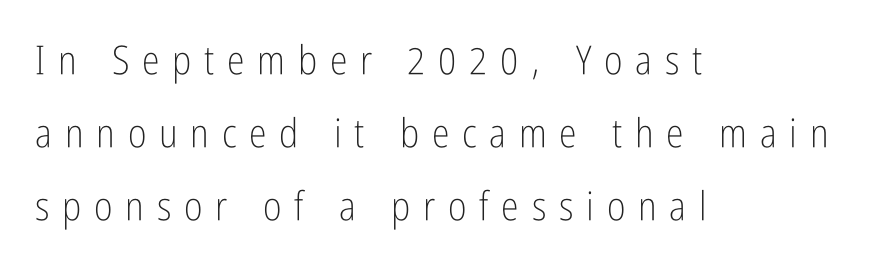
Q: Is the text bold? A: No.
Q: Is the text italic (slanted)? A: No, it is upright.
Q: Is the typeface a serif or a sans-serif typeface? A: Sans-serif.
Q: Is the text underlined? A: No.
Q: How is the paragraph aligned? A: Left-aligned.
Q: Is the spacing between letters normal or unusually wide? A: Unusually wide.
Q: Width (condensed, normal, or wide)? A: Condensed.
Q: Stroke contrast? A: Low.
Q: x-height? A: Medium.
Q: Monospaced? A: No.
